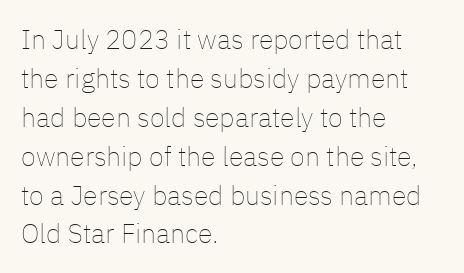
Q: Is the text bold? A: No.
Q: Is the text italic (slanted)? A: No, it is upright.
Q: Is the text underlined? A: No.
Q: How is the paragraph aligned? A: Left-aligned.
Q: Is the spacing between letters normal or unusually wide? A: Normal.
Q: Is the spacing between lines tight, normal or loose? A: Normal.
